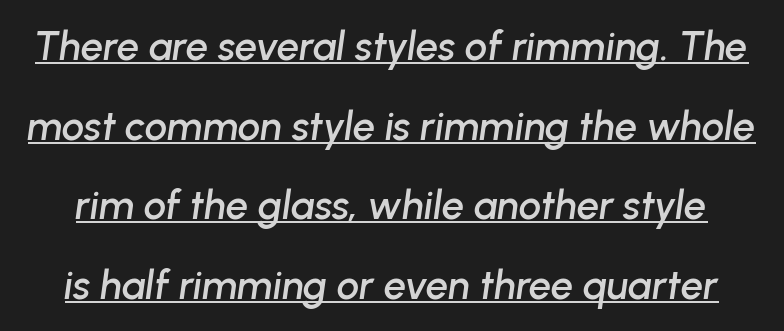
The gaps between neighbouring characters are ordinary and unremarkable. The rendering uses the underline text-decoration. Regarding leading, the lines here are spaced well apart. This sample uses an oblique cut, with every glyph tilted off the vertical.
